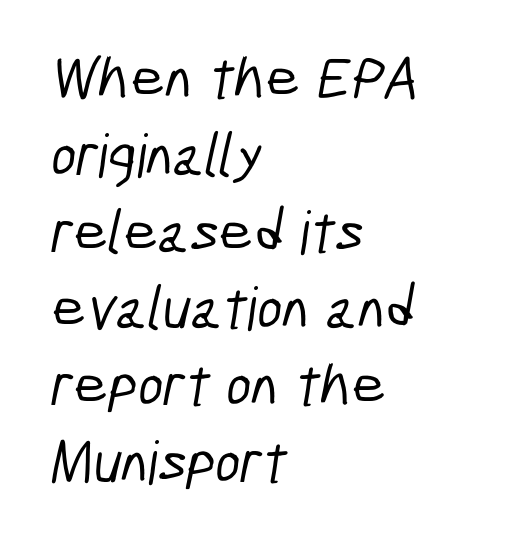
Q: Is the typeface a serif or a sans-serif typeface? A: Sans-serif.
Q: Is the text underlined? A: No.
Q: How is the paragraph aligned? A: Left-aligned.
Q: Is the spacing between letters normal or unusually wide? A: Normal.
Q: Is the spacing between lines tight, normal or loose? A: Normal.
Q: Width (condensed, normal, or wide)? A: Condensed.
Q: Stroke contrast? A: Low.
Q: x-height? A: Medium.
Q: Monospaced? A: No.
